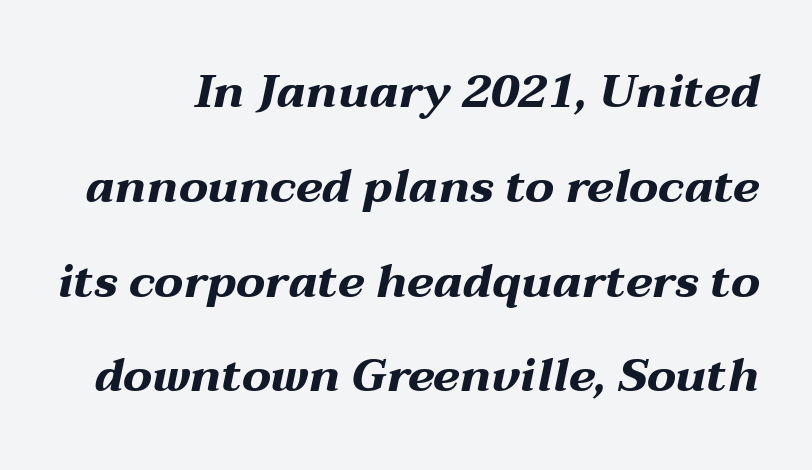
{"italic": "yes", "lean": "right", "slant_degrees": 12, "bold": "yes", "weight": "bold", "width": "wide", "stroke_contrast": "medium", "x_height": "medium", "monospaced": "no", "underline": "no", "line_spacing": "loose", "line_spacing_ratio": 2.06, "letter_spacing": "normal", "letter_spacing_em": 0.0, "glyph_px": 46}
